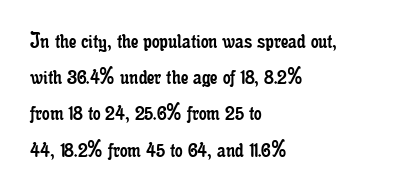
Default kerning and tracking; the words read as compact shapes. Tall strokes in this sample are plumb rather than angled. This rendering uses left alignment, leaving the right contour irregular. Students, observe: this is what conventionally led text looks like. Each stroke keeps to a modest, everyday thickness or less. Honestly, there is no underline to notice here at all.
